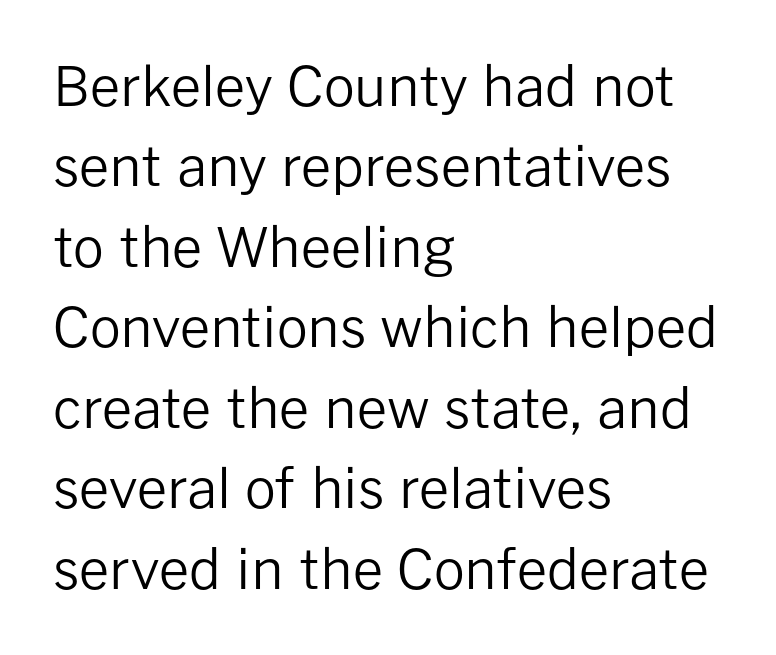
The space beneath each line is pristine and unruled. A typesetter would label this face a sans. These lines are rendered in a variable-pitch font. The tracking reads as untouched default to a designer's eye. Quick note: interline space is typical. Notice how the stems are strictly vertical — no italics here.
